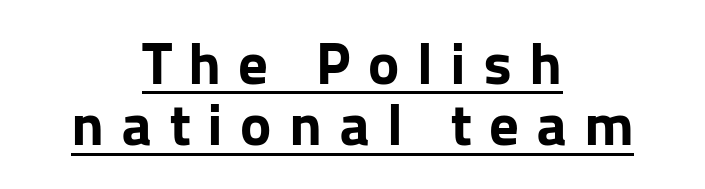
Q: Is the text bold? A: Yes.
Q: Is the text italic (slanted)? A: No, it is upright.
Q: Is the typeface a serif or a sans-serif typeface? A: Sans-serif.
Q: Is the text underlined? A: Yes.
Q: How is the paragraph aligned? A: Centered.
Q: Is the spacing between letters normal or unusually wide? A: Unusually wide.
Q: Is the spacing between lines tight, normal or loose? A: Tight.
Q: Width (condensed, normal, or wide)? A: Normal.
Q: Stroke contrast? A: Low.
Q: x-height? A: Medium.
Q: Monospaced? A: No.
